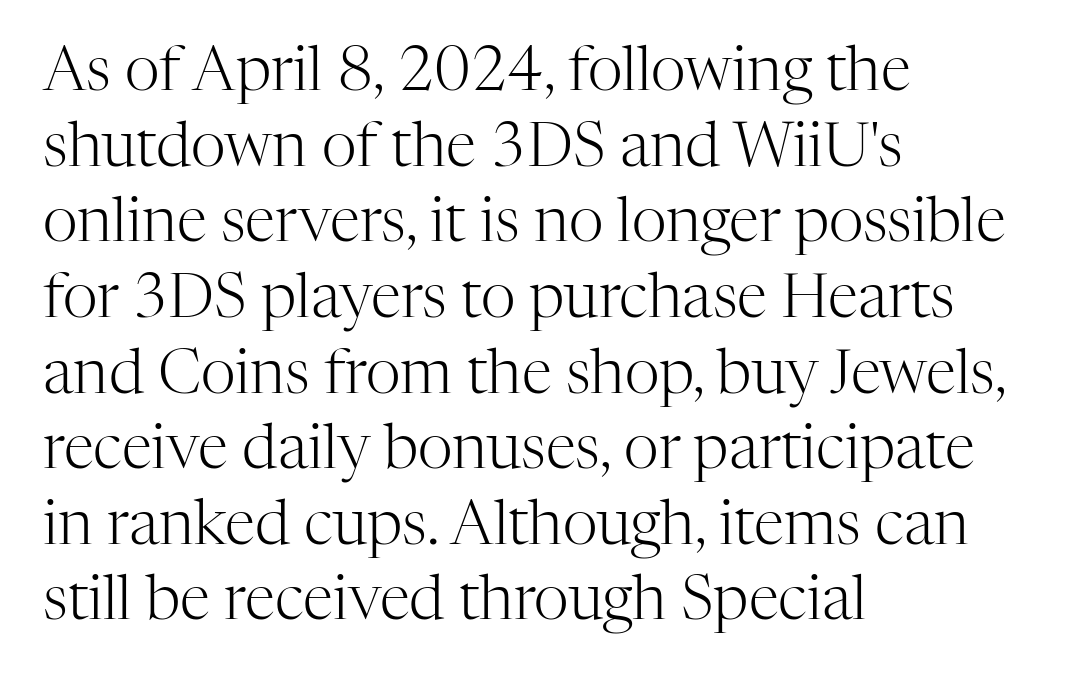
You could not count columns in this text — the font is proportionally spaced. Horizontally, the lines are justified to the leading edge only. Weight: regular or lighter. Letterform terminals end in serifs throughout the passage.
